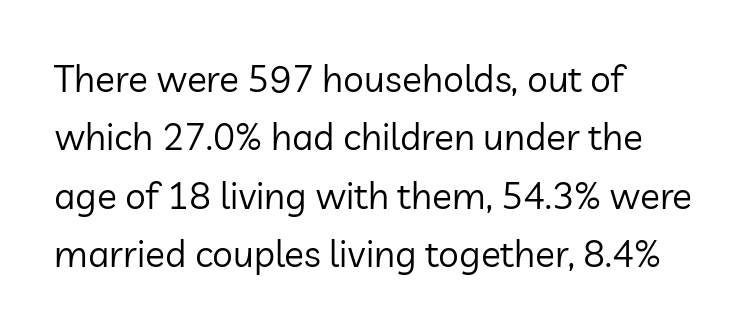
Note the varied advance widths — an 'i' is clearly narrower than an 'm'. A classic flush-left, rag-right setting is used for this passage. Caption: face not bold, strokes unweighted. The passage shown is typeset with a sans-serif family. There is no visible air inserted between adjacent glyphs.
